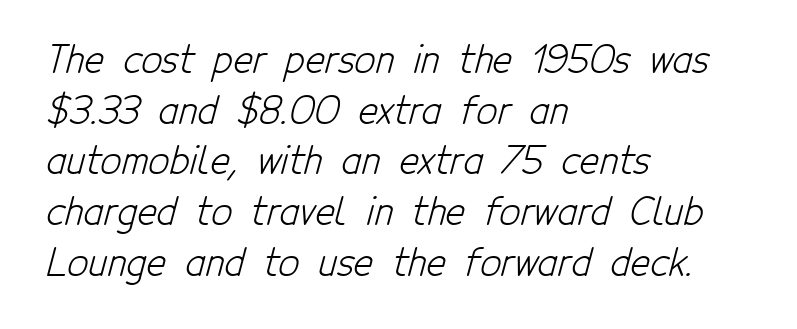
Q: Is the text bold? A: No.
Q: Is the typeface a serif or a sans-serif typeface? A: Sans-serif.
Q: Is the text underlined? A: No.
Q: How is the paragraph aligned? A: Left-aligned.
Q: Is the spacing between letters normal or unusually wide? A: Normal.
Q: Is the spacing between lines tight, normal or loose? A: Normal.
Q: Width (condensed, normal, or wide)? A: Condensed.
Q: Stroke contrast? A: Low.
Q: x-height? A: Medium.
Q: Monospaced? A: No.
